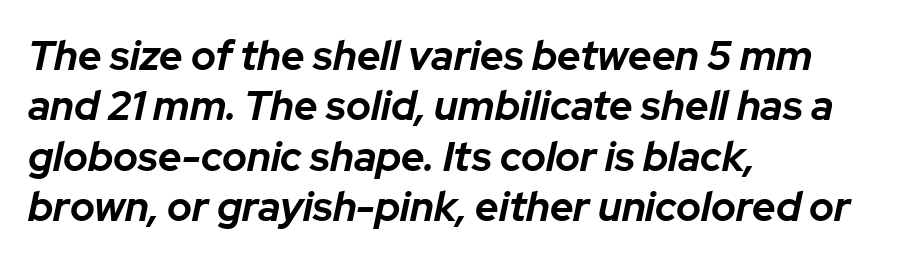
Look at the tracking — it's just the regular setting, nothing added. Strong, thick strokes mark this as bold type. In terms of posture, this sample is oblique. Line starts are locked; line ends wander.
